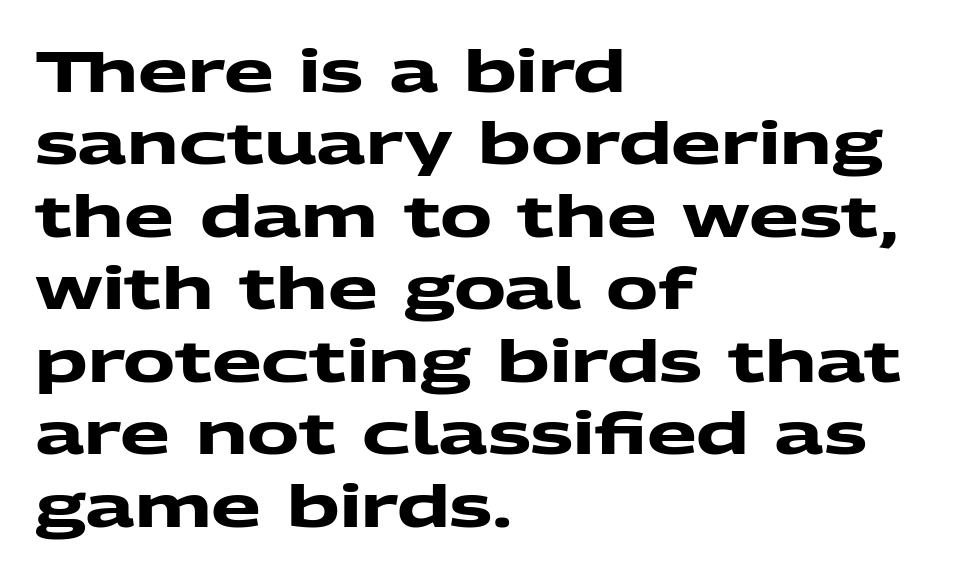
Q: Is the text bold? A: Yes.
Q: Is the typeface a serif or a sans-serif typeface? A: Sans-serif.
Q: Is the text underlined? A: No.
Q: How is the paragraph aligned? A: Left-aligned.
Q: Is the spacing between letters normal or unusually wide? A: Normal.
Q: Is the spacing between lines tight, normal or loose? A: Normal.
Q: Width (condensed, normal, or wide)? A: Wide.
Q: Stroke contrast? A: Medium.
Q: x-height? A: Medium.
Q: Monospaced? A: No.
